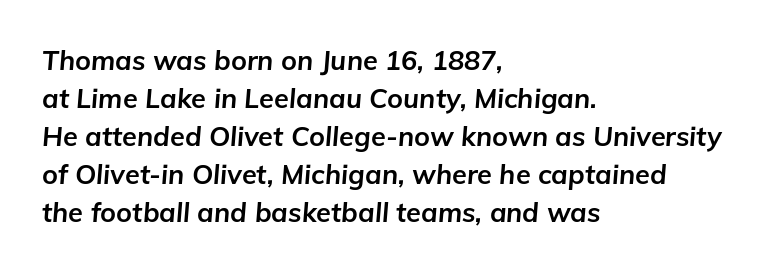
{"italic": "yes", "lean": "right", "slant_degrees": 5, "bold": "yes", "underline": "no", "align": "left", "line_spacing": "normal", "line_spacing_ratio": 1.41, "letter_spacing": "normal", "letter_spacing_em": 0.0, "glyph_px": 27}
